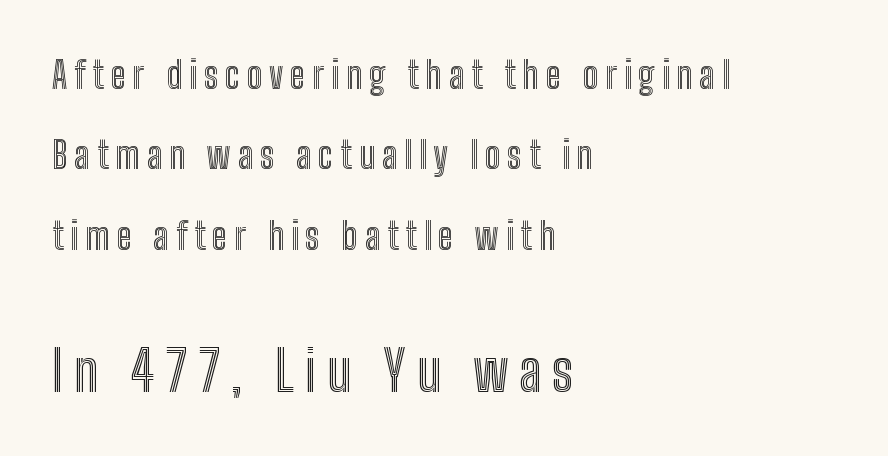
Looks like regular typesetting: each glyph gets only the width it needs. Whoever set this chose breathing room over compactness in the vertical rhythm. Between these two stacked blocks, the lower one wins on size. The baseline area is clear. This is the regular roman posture of the typeface. In CSS terms this would be text-align: left.
